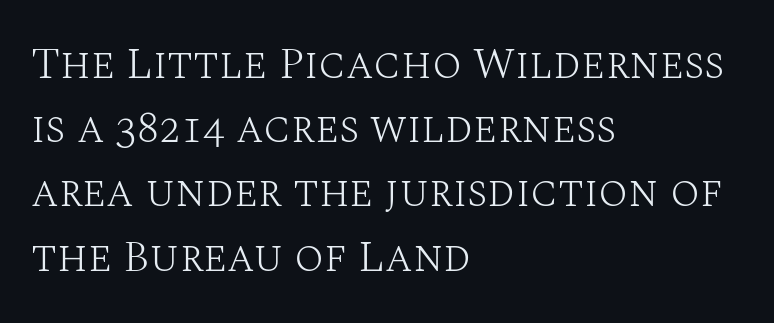
The image shows 44 px light serif type, upright; set left-aligned, normal line spacing (1.46x), normal letter spacing, not underlined; medium stroke contrast and a large x-height.
